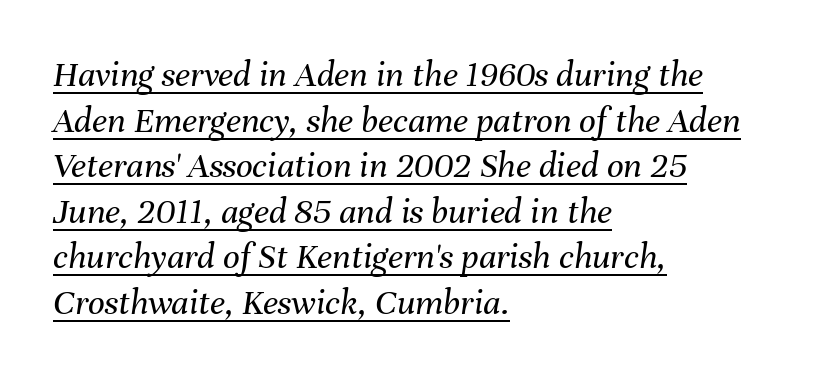
The image shows 37 px regular-weight type, italic (leaning right); set left-aligned, line spacing 1.23x, normal letter spacing, underlined; medium stroke contrast and a medium x-height.
